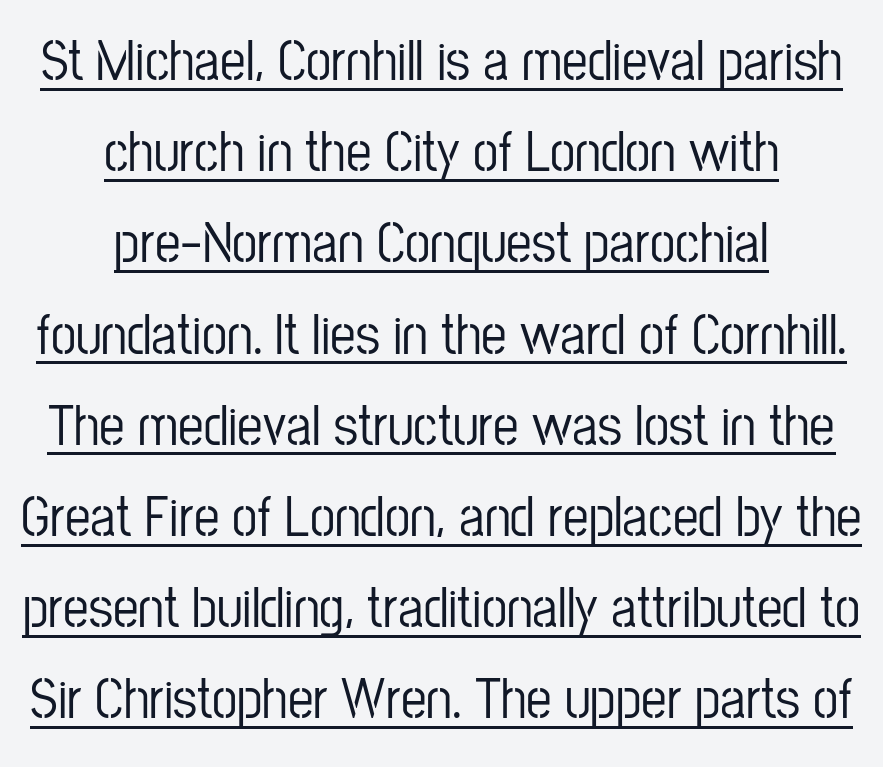
Q: Is the text italic (slanted)? A: No, it is upright.
Q: Is the typeface a serif or a sans-serif typeface? A: Sans-serif.
Q: Is the text underlined? A: Yes.
Q: How is the paragraph aligned? A: Centered.
Q: Is the spacing between letters normal or unusually wide? A: Normal.
Q: Is the spacing between lines tight, normal or loose? A: Normal.
Q: Width (condensed, normal, or wide)? A: Condensed.
Q: Stroke contrast? A: Low.
Q: x-height? A: Medium.
Q: Monospaced? A: No.
